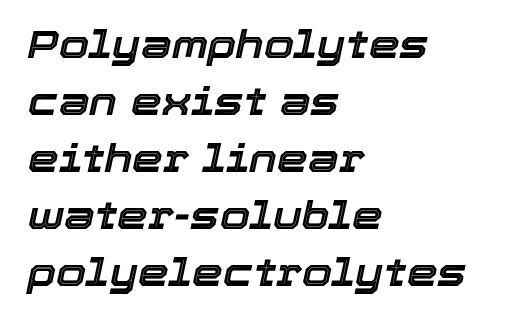
The lines sit at an ordinary, default distance from one another. Tracking value appears to be zero — textbook default spacing. This sample uses an oblique cut, with every glyph tilted off the vertical. Has an underline been added? It has not.
